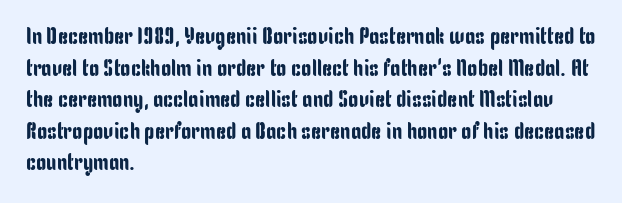
The image shows 23 px text type, upright; set left-aligned, normal line spacing (1.37x), normal letter spacing, not underlined.
